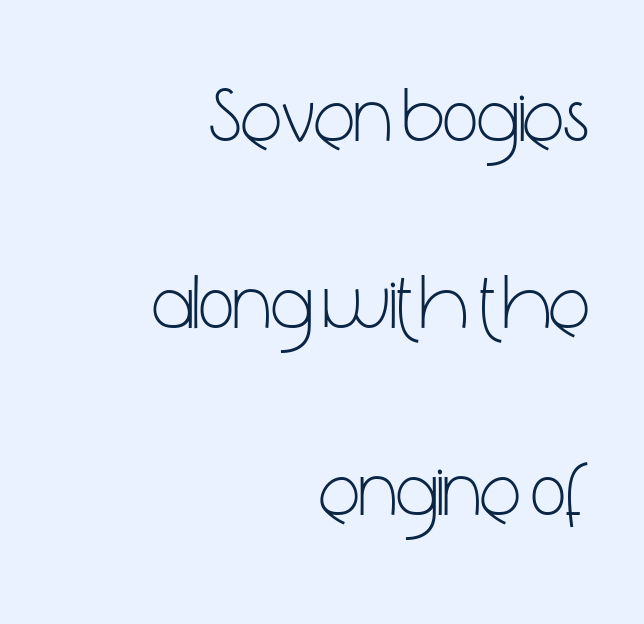
Q: Is the text bold? A: No.
Q: Is the text italic (slanted)? A: No, it is upright.
Q: Is the typeface a serif or a sans-serif typeface? A: Sans-serif.
Q: Is the text underlined? A: No.
Q: How is the paragraph aligned? A: Right-aligned.
Q: Is the spacing between letters normal or unusually wide? A: Normal.
Q: Is the spacing between lines tight, normal or loose? A: Loose.
Q: Width (condensed, normal, or wide)? A: Condensed.
Q: Stroke contrast? A: Low.
Q: x-height? A: Medium.
Q: Monospaced? A: No.
